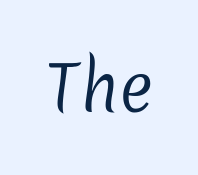
Q: Is the text bold? A: No.
Q: Is the typeface a serif or a sans-serif typeface? A: Sans-serif.
Q: Is the text underlined? A: No.
Q: Is the spacing between letters normal or unusually wide? A: Normal.
Q: Width (condensed, normal, or wide)? A: Normal.
Q: Stroke contrast? A: Low.
Q: x-height? A: Medium.
Q: Monospaced? A: No.
